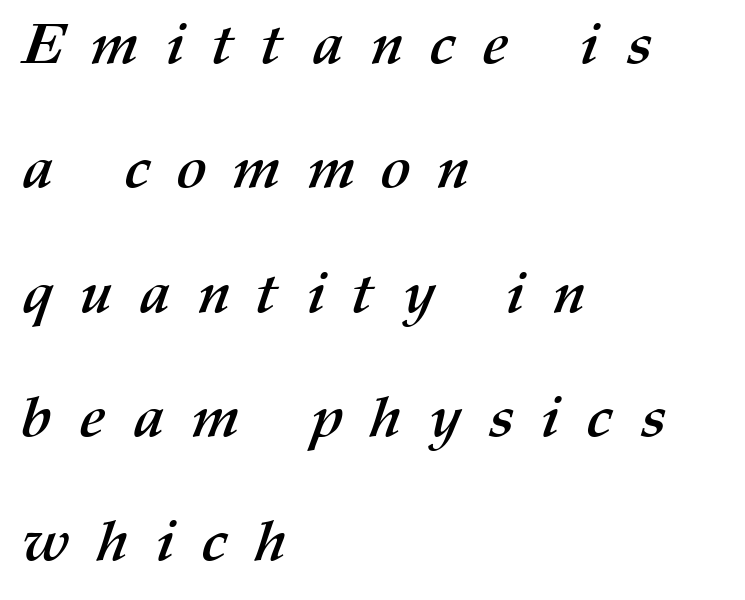
Students, observe: this is what heavily led, spacious text looks like. How heavy is the stroke? Heavy — this is a bold. Notice how the passage keeps a crisp vertical edge on the left only. Think of a printed novel: that variable character pitch is what you see here. Underline: absent. Someone cranked the tracking dial way up on this one.
